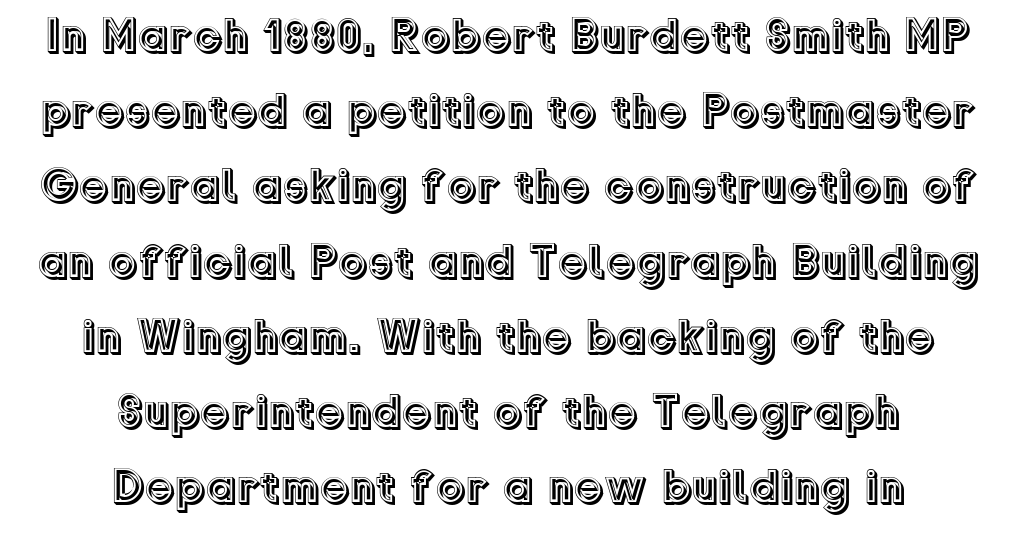
Q: Is the text italic (slanted)? A: No, it is upright.
Q: Is the text underlined? A: No.
Q: How is the paragraph aligned? A: Centered.
Q: Is the spacing between letters normal or unusually wide? A: Normal.
Q: Is the spacing between lines tight, normal or loose? A: Normal.
Q: Width (condensed, normal, or wide)? A: Normal.
Q: x-height? A: Medium.
Q: Monospaced? A: No.
